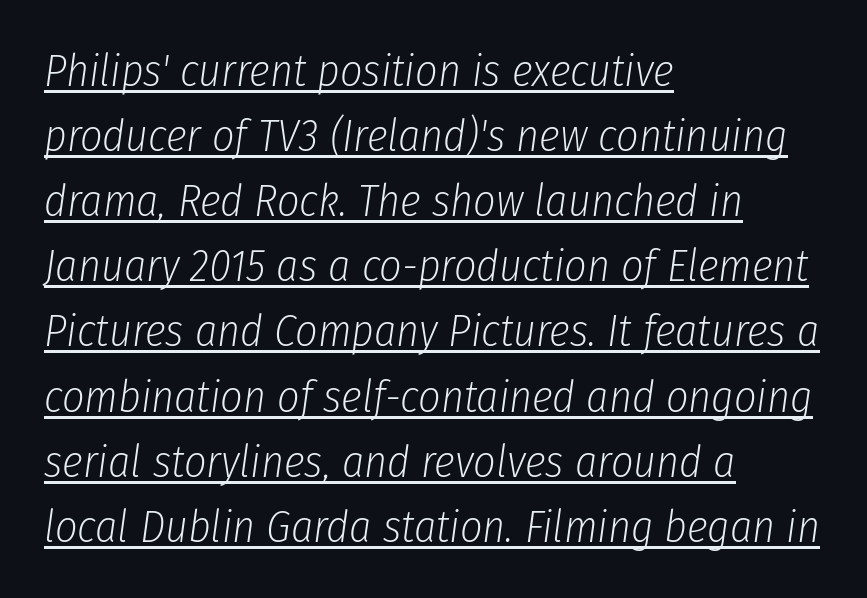
{"italic": "yes", "lean": "right", "slant_degrees": 8, "bold": "no", "weight": "light", "width": "condensed", "stroke_contrast": "low", "x_height": "medium", "monospaced": "no", "underline": "yes", "align": "left", "line_spacing": "normal", "line_spacing_ratio": 1.48, "letter_spacing": "normal", "letter_spacing_em": 0.0, "glyph_px": 44}
